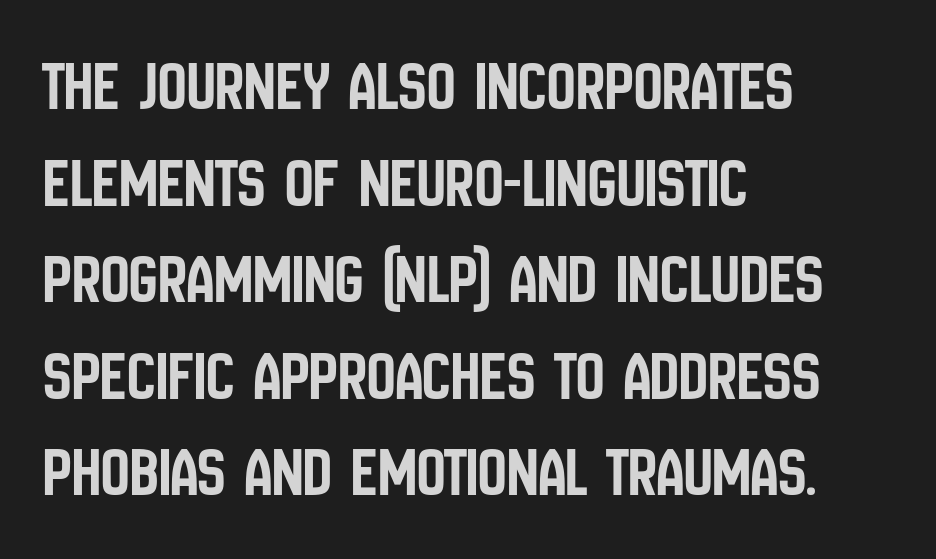
Does the lettering tilt? It doesn't — this is upright. The passage shown is not underscored anywhere. How would I describe the line gaps? Plain and ordinary. This rendering leaves character spacing at its baseline value. Compared with a centered layout, this one pins lines to the left instead. Note the varied advance widths — an 'i' is clearly narrower than an 'm'.
